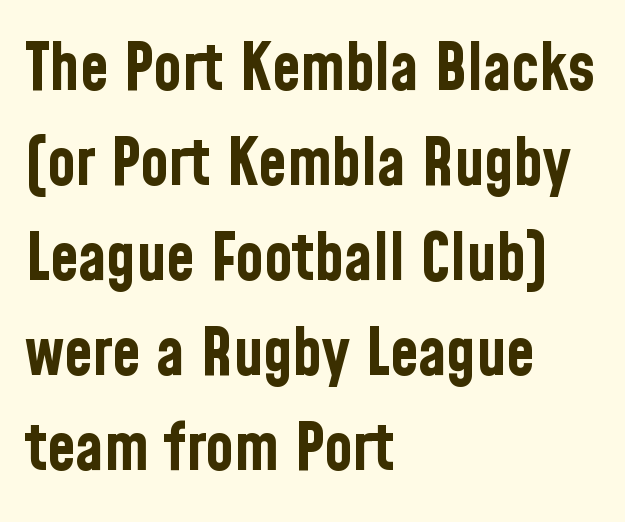
The face used here is proportionally spaced, like ordinary book or web type. Do the letters lean? They stand straight. The glyphs in this specimen are sans serif. Plain, unruled lines of type. Caption: standard tracking, unaltered.
